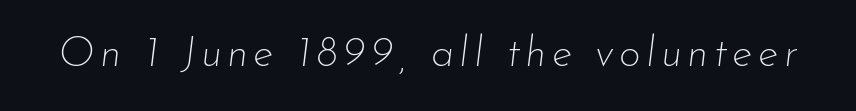
The image shows 42 px thin type, italic (leaning right); set not underlined; low stroke contrast and a small x-height.
